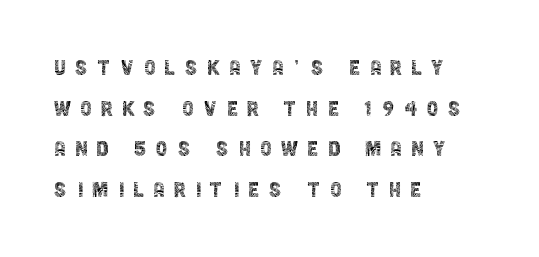
The setting favours the left margin, as ordinary paragraphs usually do. A typesetter would mark this as roman, not italic. Caption: expanded tracking, letters set apart. Heft: none added — not bold. Underline: absent.
